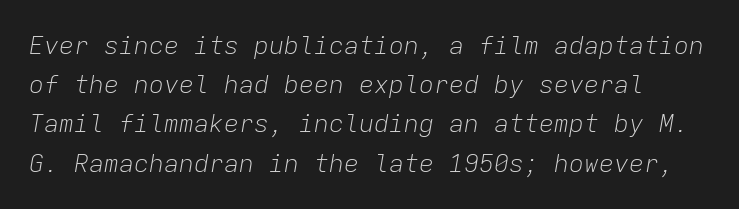
Standard letterfit; no display-style spreading of the glyphs. You can tell it's italic because the verticals aren't actually vertical. Plain, unruled lines of type. This reads as an unemphasized weight, regular at the heaviest.
